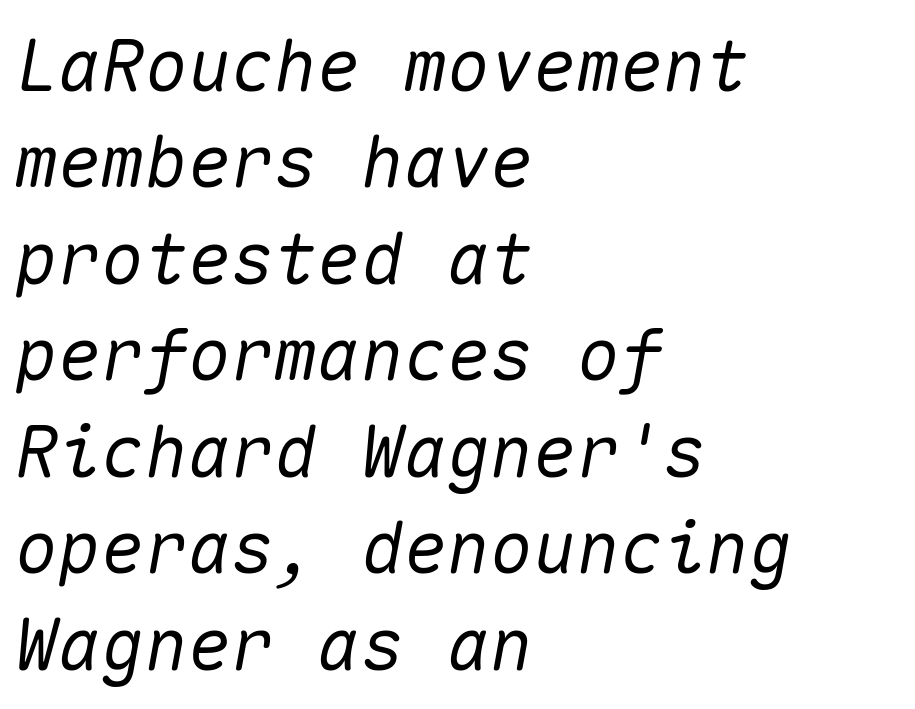
Evenly set lines give the paragraph a standard silhouette. The lines in this sample share a left origin and differ only in where they stop. The lettering tilts uniformly, giving the passage an italic look. What stands out about the letter spacing? Nothing — it is the standard amount. Looks like terminal output: every glyph gets an equal slot. Quick note: underline off.
